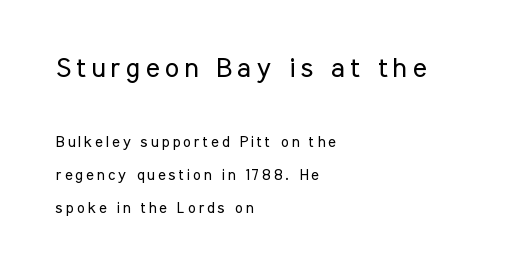
Q: Is the text bold? A: No.
Q: Is the text italic (slanted)? A: No, it is upright.
Q: Is the text underlined? A: No.
Q: How is the paragraph aligned? A: Left-aligned.
Q: Is the spacing between lines tight, normal or loose? A: Loose.
Q: Which block of text is set in a larger size, the first (top) or the second (bottom)? A: The first (top) one.
